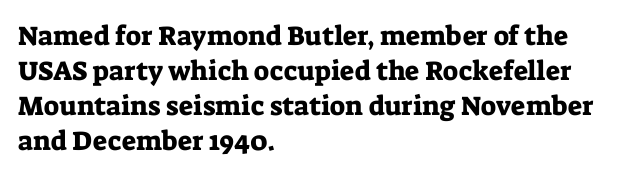
Q: Is the text italic (slanted)? A: No, it is upright.
Q: Is the text underlined? A: No.
Q: How is the paragraph aligned? A: Left-aligned.
Q: Is the spacing between letters normal or unusually wide? A: Normal.
Q: Is the spacing between lines tight, normal or loose? A: Normal.
